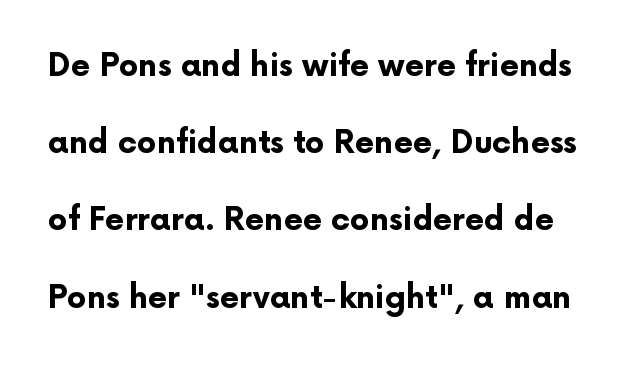
The image shows 31 px bold sans-serif type, upright; set loose line spacing (2.49x), normal letter spacing, not underlined; low stroke contrast and a medium x-height.
